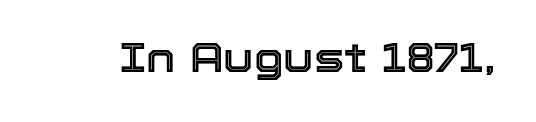
Proportional: the letters do not fall into vertical columns. This is the regular roman posture of the typeface. Inter-character spacing is left at the font's built-in metrics. The foot of each line stays bare and open.
